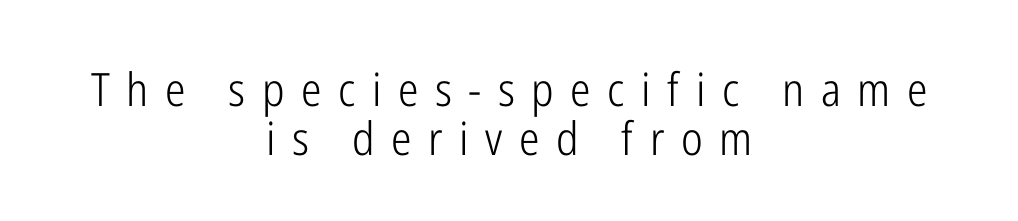
Q: Is the text bold? A: No.
Q: Is the text italic (slanted)? A: No, it is upright.
Q: Is the typeface a serif or a sans-serif typeface? A: Sans-serif.
Q: Is the text underlined? A: No.
Q: How is the paragraph aligned? A: Centered.
Q: Is the spacing between letters normal or unusually wide? A: Unusually wide.
Q: Is the spacing between lines tight, normal or loose? A: Tight.
Q: Width (condensed, normal, or wide)? A: Condensed.
Q: Stroke contrast? A: Low.
Q: x-height? A: Medium.
Q: Monospaced? A: No.
